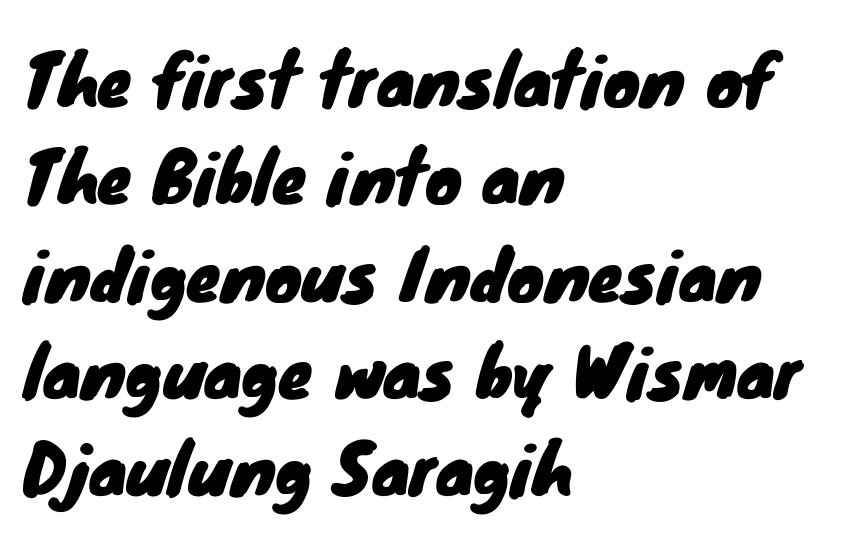
Q: Is the typeface a serif or a sans-serif typeface? A: Sans-serif.
Q: Is the text underlined? A: No.
Q: How is the paragraph aligned? A: Left-aligned.
Q: Is the spacing between letters normal or unusually wide? A: Normal.
Q: Is the spacing between lines tight, normal or loose? A: Normal.
Q: Width (condensed, normal, or wide)? A: Normal.
Q: Stroke contrast? A: Low.
Q: x-height? A: Small.
Q: Monospaced? A: No.
